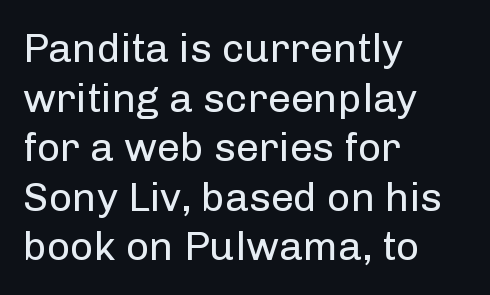
Q: Is the text bold? A: No.
Q: Is the text italic (slanted)? A: No, it is upright.
Q: Is the typeface a serif or a sans-serif typeface? A: Sans-serif.
Q: Is the text underlined? A: No.
Q: How is the paragraph aligned? A: Left-aligned.
Q: Is the spacing between letters normal or unusually wide? A: Normal.
Q: Width (condensed, normal, or wide)? A: Normal.
Q: Stroke contrast? A: Low.
Q: x-height? A: Medium.
Q: Monospaced? A: No.
